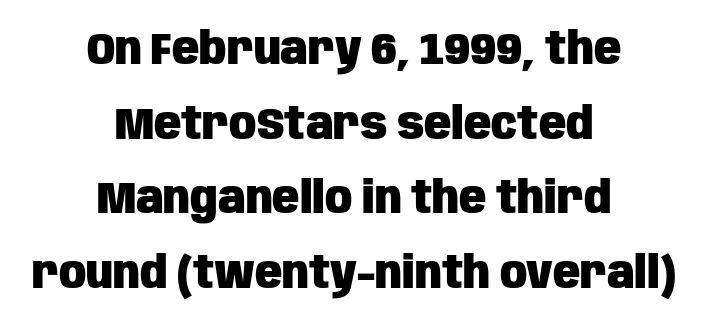
The font family rendered here belongs to the sans-serif group. Style check: upright. Leftover space on each line is divided equally before and after the words. Varying glyph widths throughout — classic text-font behaviour.
